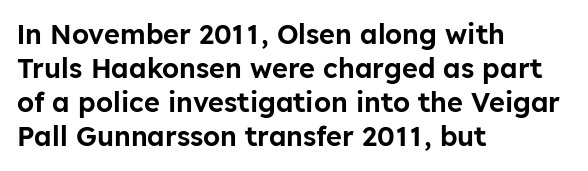
{"italic": "no", "underline": "no", "align": "left", "line_spacing": "normal", "line_spacing_ratio": 1.26, "letter_spacing": "normal", "letter_spacing_em": 0.0, "glyph_px": 27}
